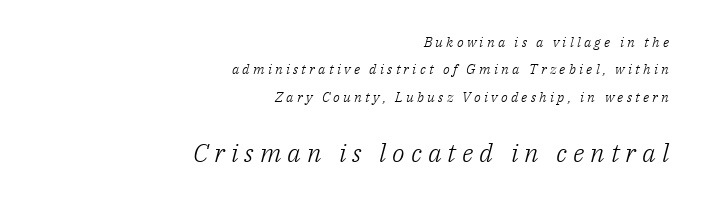
{"italic": "yes", "lean": "right", "slant_degrees": 14, "bold": "no", "underline": "no", "align": "right", "line_spacing": "loose", "line_spacing_ratio": 1.95, "letter_spacing": "wide", "letter_spacing_em": 0.23, "larger_block": "second", "size_ratio": 1.86, "glyph_px": 26}
